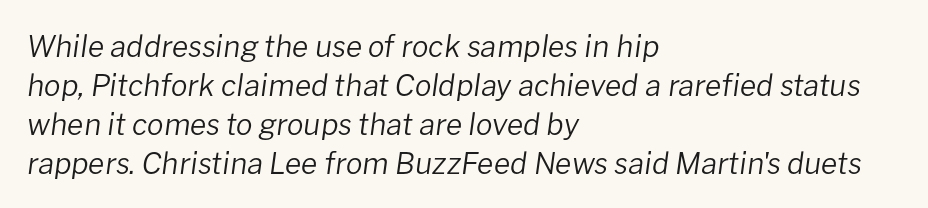
One glance says typical: line gaps are just what's usual. Has an underline been added? It has not. Caption: standard tracking, unaltered. Think of a printed novel: that variable character pitch is what you see here. Stems and bowls with no extra thickness — not bold.
